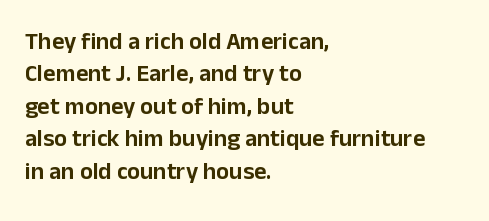
Q: Is the text italic (slanted)? A: No, it is upright.
Q: Is the text underlined? A: No.
Q: How is the paragraph aligned? A: Left-aligned.
Q: Is the spacing between letters normal or unusually wide? A: Normal.
Q: Is the spacing between lines tight, normal or loose? A: Normal.
